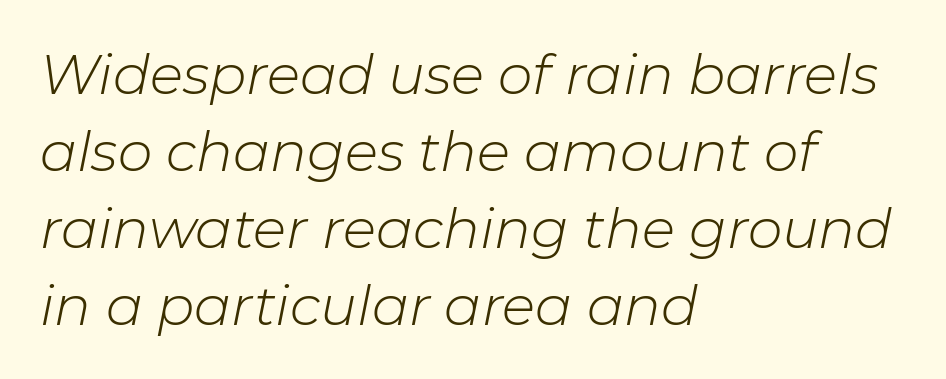
Q: Is the text bold? A: No.
Q: Is the text italic (slanted)? A: Yes, it leans right by about 11 degrees.
Q: Is the text underlined? A: No.
Q: How is the paragraph aligned? A: Left-aligned.
Q: Is the spacing between letters normal or unusually wide? A: Normal.
Q: Is the spacing between lines tight, normal or loose? A: Normal.
Q: Width (condensed, normal, or wide)? A: Normal.
Q: Stroke contrast? A: Low.
Q: x-height? A: Medium.
Q: Monospaced? A: No.
